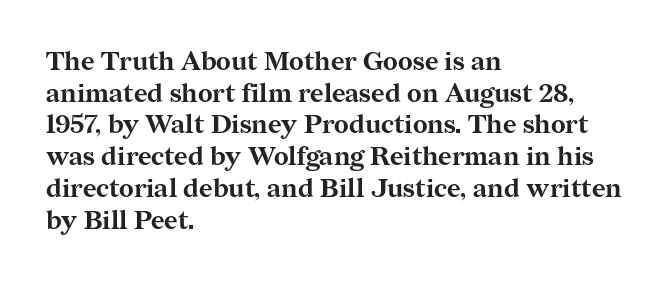
The image shows 26 px bold type, upright; set left-aligned, line spacing 1.22x, normal letter spacing, not underlined.
